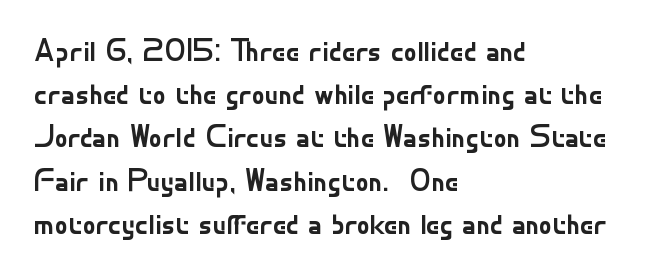
Q: Is the text bold? A: No.
Q: Is the text italic (slanted)? A: No, it is upright.
Q: Is the typeface a serif or a sans-serif typeface? A: Sans-serif.
Q: Is the text underlined? A: No.
Q: How is the paragraph aligned? A: Left-aligned.
Q: Is the spacing between letters normal or unusually wide? A: Normal.
Q: Is the spacing between lines tight, normal or loose? A: Normal.
Q: Width (condensed, normal, or wide)? A: Normal.
Q: Stroke contrast? A: Low.
Q: x-height? A: Small.
Q: Monospaced? A: No.
